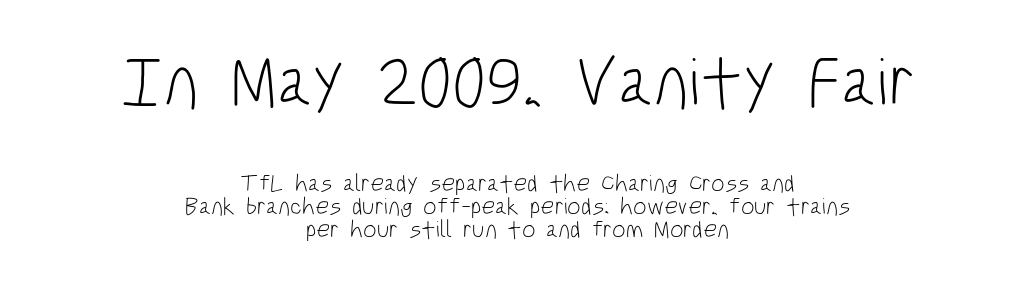
{"serif": "no", "italic": "no", "bold": "no", "weight": "light", "width": "condensed", "stroke_contrast": "low", "x_height": "large", "monospaced": "no", "underline": "no", "align": "center", "line_spacing": "tight", "line_spacing_ratio": 0.95, "letter_spacing": "normal", "letter_spacing_em": 0.0, "larger_block": "first", "size_ratio": 2.96, "glyph_px": 71}
